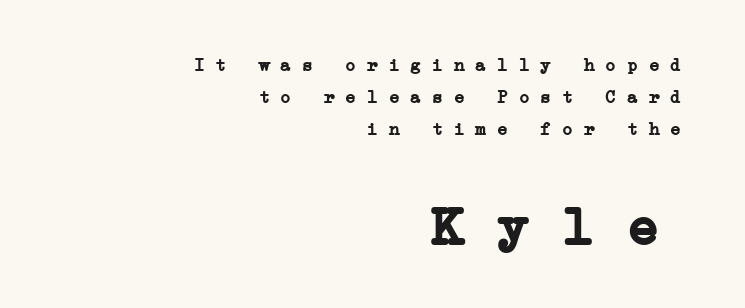
The letterforms sit shoulder to shoulder at normal distance. Plain, unruled lines of type. Every character here occupies the same horizontal width, giving the sample a typewriter-like rhythm. Casual observation: everything's shoved over to the right. Are there feet on the stems? There are — it's a serif.
